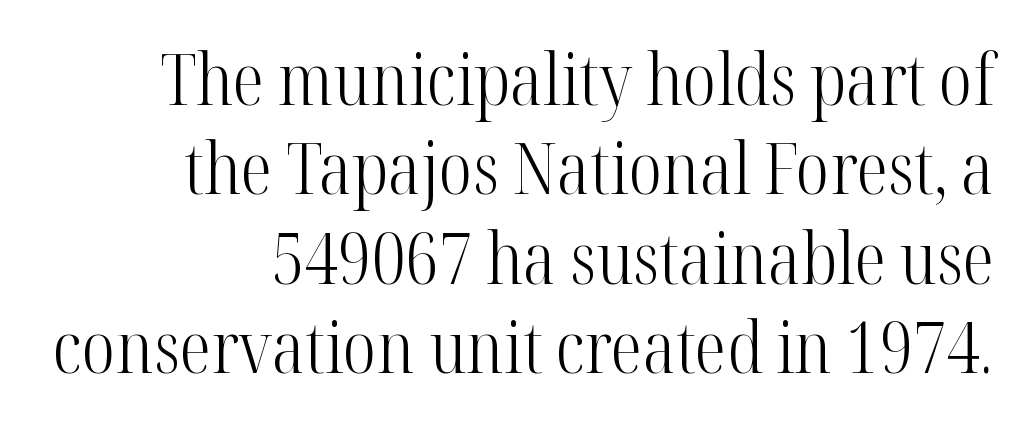
The image shows 71 px light, condensed serif type, upright; set right-aligned, normal line spacing (1.26x), normal letter spacing, not underlined; high stroke contrast and a medium x-height.
